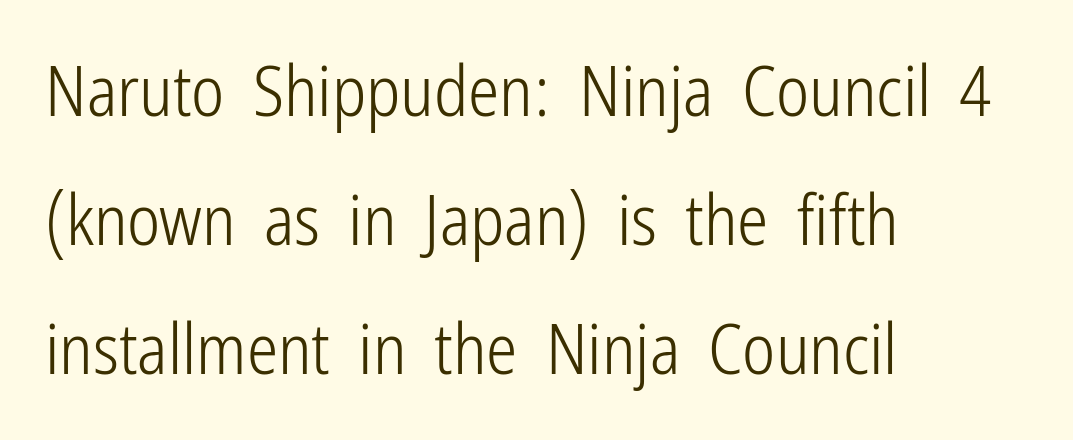
The horizontal fit of the characters is conventional and even. The rendering anchors every line to the left-hand side. Looks like regular typesetting: each glyph gets only the width it needs. To sum up the face: it is a sans, with no serifs. You can tell it's not italic because the verticals are truly vertical.
